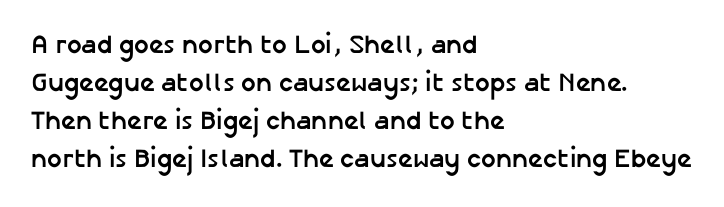
Horizontal alignment here is leftward, the default for most running prose. Nothing unusual about the tracking: characters are spaced as the font intends. Students, observe: this is what conventionally led text looks like. Does the lettering tilt? It doesn't — this is upright.
